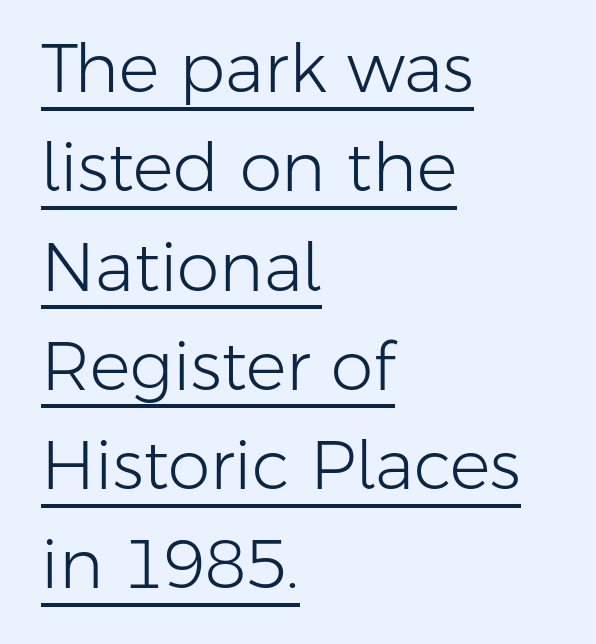
This sample has the flowing, uneven cadence of proportional lettering. Caption: multi-line text, flush left, ragged right. Weight: regular or lighter. Short note: letters normally spaced.
